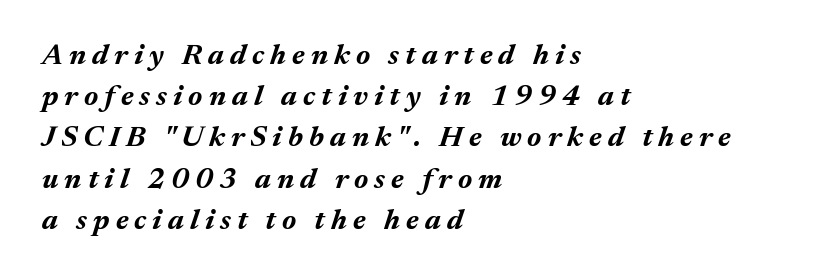
The image shows 29 px bold type, italic (leaning right); set left-aligned, normal line spacing (1.42x), unusually wide letter spacing (+0.21 em), not underlined; medium stroke contrast and a medium x-height.
